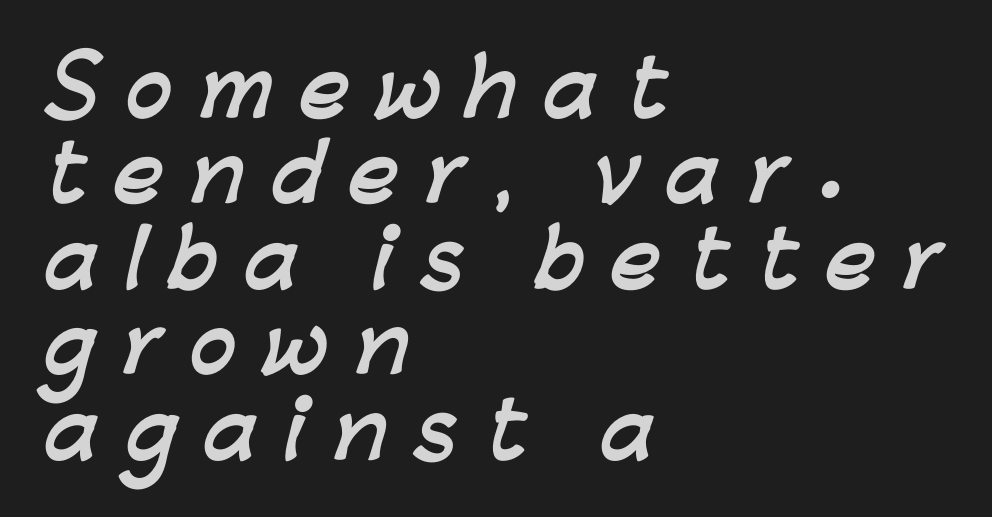
Q: Is the text bold? A: Yes.
Q: Is the typeface a serif or a sans-serif typeface? A: Sans-serif.
Q: Is the text underlined? A: No.
Q: How is the paragraph aligned? A: Left-aligned.
Q: Is the spacing between letters normal or unusually wide? A: Unusually wide.
Q: Is the spacing between lines tight, normal or loose? A: Tight.
Q: Width (condensed, normal, or wide)? A: Normal.
Q: Stroke contrast? A: Low.
Q: x-height? A: Medium.
Q: Monospaced? A: No.
